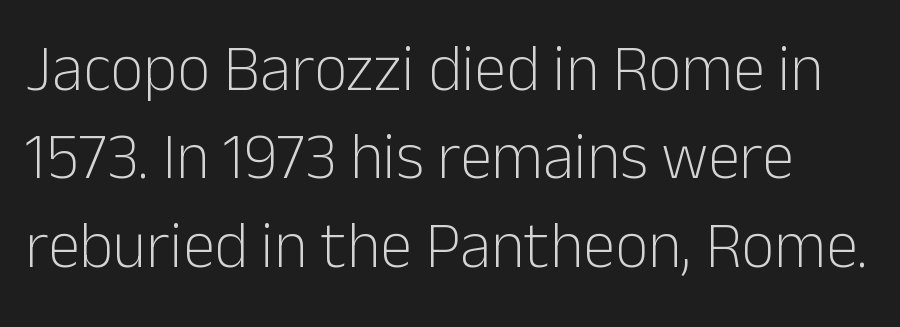
Q: Is the text bold? A: No.
Q: Is the text italic (slanted)? A: No, it is upright.
Q: Is the typeface a serif or a sans-serif typeface? A: Sans-serif.
Q: Is the text underlined? A: No.
Q: Is the spacing between letters normal or unusually wide? A: Normal.
Q: Is the spacing between lines tight, normal or loose? A: Normal.
Q: Width (condensed, normal, or wide)? A: Normal.
Q: Stroke contrast? A: Low.
Q: x-height? A: Medium.
Q: Monospaced? A: No.
